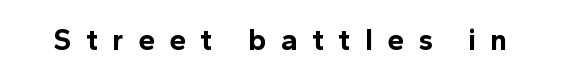
Q: Is the text bold? A: Yes.
Q: Is the text italic (slanted)? A: No, it is upright.
Q: Is the typeface a serif or a sans-serif typeface? A: Sans-serif.
Q: Is the text underlined? A: No.
Q: Is the spacing between letters normal or unusually wide? A: Unusually wide.
Q: Width (condensed, normal, or wide)? A: Normal.
Q: x-height? A: Medium.
Q: Monospaced? A: No.
